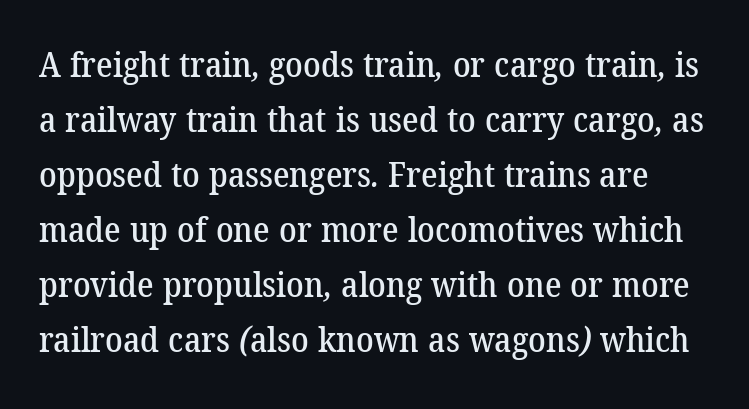
Q: Is the typeface a serif or a sans-serif typeface? A: Serif.
Q: Is the text underlined? A: No.
Q: Is the spacing between letters normal or unusually wide? A: Normal.
Q: Is the spacing between lines tight, normal or loose? A: Normal.
Q: Width (condensed, normal, or wide)? A: Normal.
Q: Stroke contrast? A: Low.
Q: x-height? A: Medium.
Q: Monospaced? A: No.
